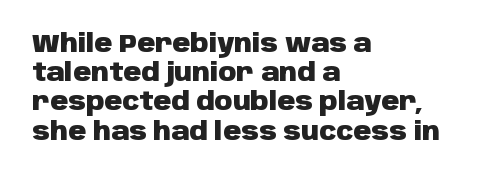
Q: Is the text bold? A: Yes.
Q: Is the text italic (slanted)? A: No, it is upright.
Q: Is the text underlined? A: No.
Q: How is the paragraph aligned? A: Left-aligned.
Q: Is the spacing between letters normal or unusually wide? A: Normal.
